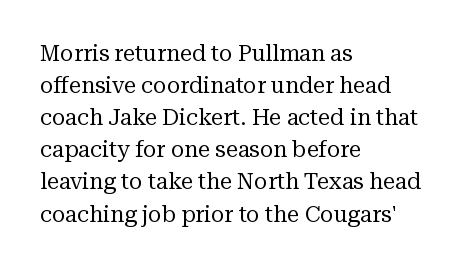
Q: Is the text bold? A: No.
Q: Is the text italic (slanted)? A: No, it is upright.
Q: Is the text underlined? A: No.
Q: How is the paragraph aligned? A: Left-aligned.
Q: Is the spacing between letters normal or unusually wide? A: Normal.
Q: Is the spacing between lines tight, normal or loose? A: Normal.
